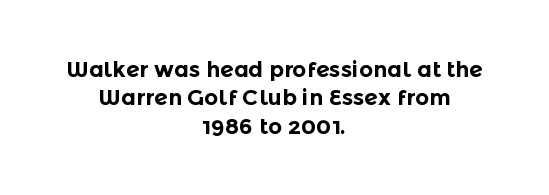
Q: Is the text bold? A: Yes.
Q: Is the text italic (slanted)? A: No, it is upright.
Q: Is the text underlined? A: No.
Q: How is the paragraph aligned? A: Centered.
Q: Is the spacing between letters normal or unusually wide? A: Normal.
Q: Is the spacing between lines tight, normal or loose? A: Normal.
